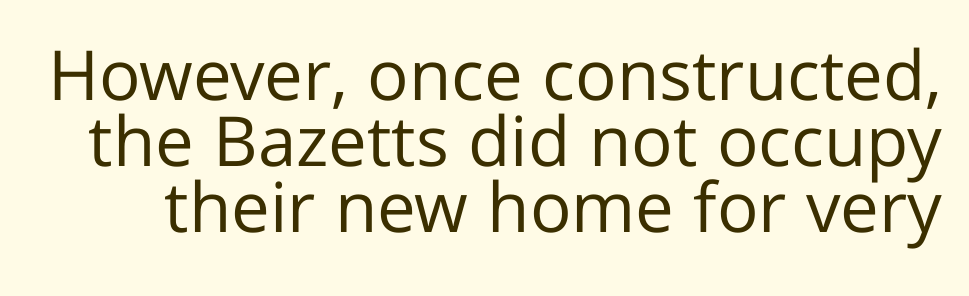
The image shows 69 px regular-weight sans-serif type, upright; set tight line spacing (0.96x), normal letter spacing, not underlined; low stroke contrast and a medium x-height.
